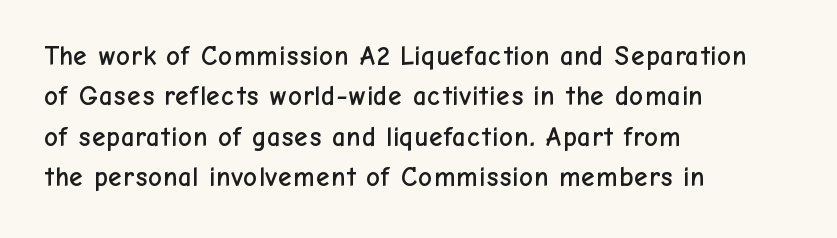
No italicization has been applied; the sample stays upright. This block has exactly the height ordinary leading produces. Students, note that the glyphs here touch the page at normal intervals. Typeset ragged right — the left edge is the straight one.
